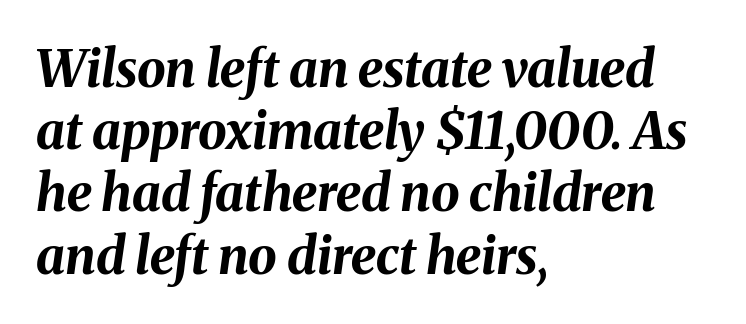
The image shows 51 px bold type, italic (leaning right); set left-aligned, line spacing 1.22x, normal letter spacing, not underlined; medium stroke contrast and a medium x-height.
